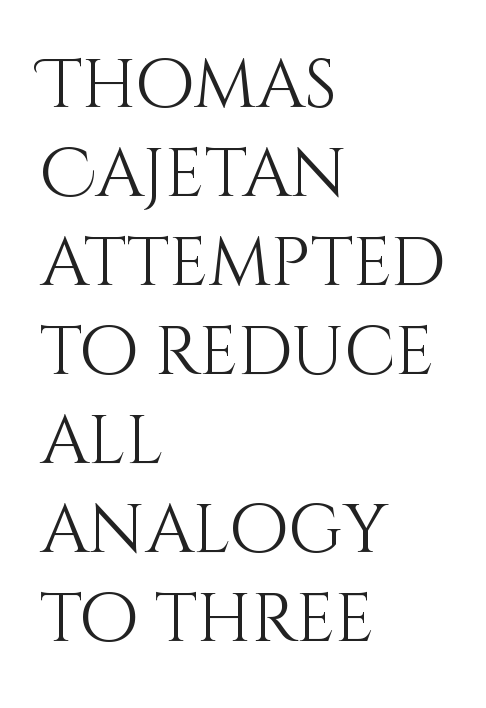
{"italic": "no", "bold": "no", "weight": "light", "width": "normal", "stroke_contrast": "medium", "x_height": "large", "monospaced": "no", "underline": "no", "align": "left", "line_spacing": "normal", "line_spacing_ratio": 1.31, "letter_spacing": "normal", "letter_spacing_em": 0.0, "glyph_px": 68}
